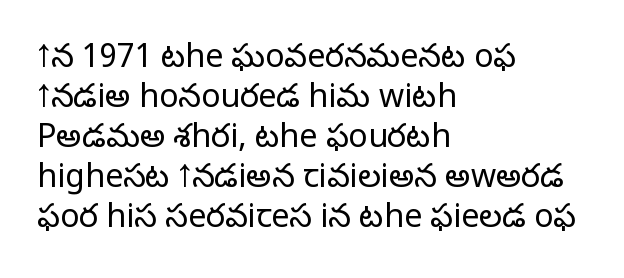
Q: Is the text bold? A: No.
Q: Is the text italic (slanted)? A: No, it is upright.
Q: Is the typeface a serif or a sans-serif typeface? A: Sans-serif.
Q: Is the text underlined? A: No.
Q: How is the paragraph aligned? A: Left-aligned.
Q: Is the spacing between letters normal or unusually wide? A: Normal.
Q: Is the spacing between lines tight, normal or loose? A: Normal.
Q: Width (condensed, normal, or wide)? A: Normal.
Q: Stroke contrast? A: Low.
Q: x-height? A: Medium.
Q: Monospaced? A: No.
